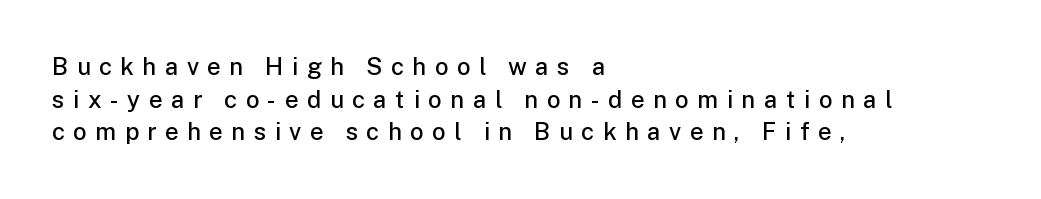
Q: Is the text bold? A: Semi-bold.
Q: Is the text italic (slanted)? A: No, it is upright.
Q: Is the text underlined? A: No.
Q: How is the paragraph aligned? A: Left-aligned.
Q: Is the spacing between letters normal or unusually wide? A: Unusually wide.
Q: Is the spacing between lines tight, normal or loose? A: Normal.
